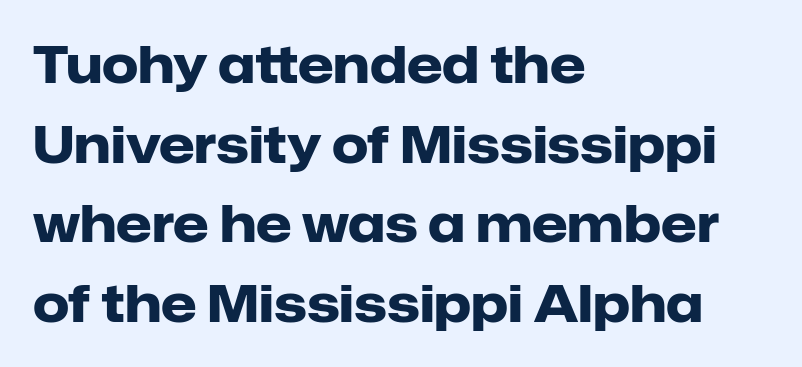
Reading down the block, your eye returns to a fixed left position each line. The passage shown stacks its lines at a standard gap. The face used here is proportionally spaced, like ordinary book or web type. Serif or sans? Sans — the stroke terminals are bare.
